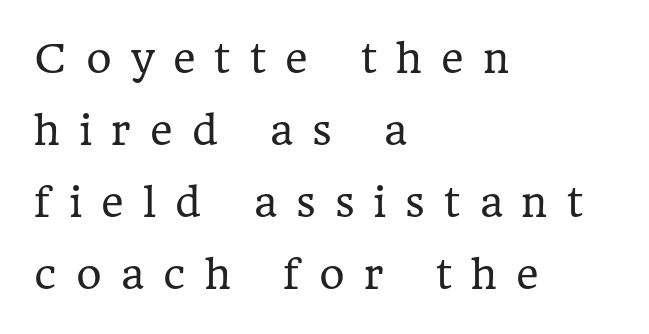
{"serif": "yes", "italic": "no", "bold": "no", "weight": "regular", "width": "normal", "stroke_contrast": "low", "x_height": "medium", "monospaced": "no", "underline": "no", "align": "left", "line_spacing_ratio": 1.85, "letter_spacing": "wide", "letter_spacing_em": 0.49, "glyph_px": 39}
